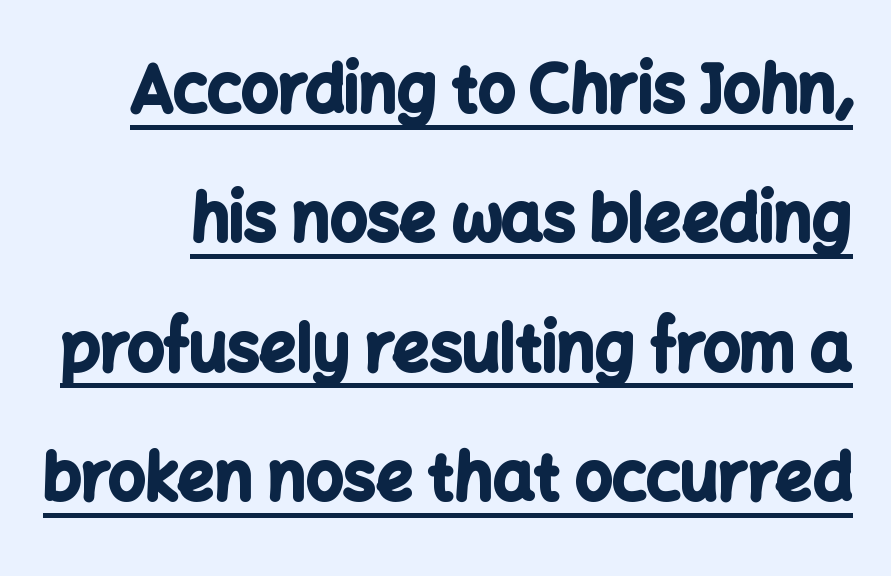
Each line of the rendering has a horizontal stroke beneath the glyphs. The rendering uses a bold face; every stroke is thick and dark. Look at the tracking — it's just the regular setting, nothing added. Is there much room between lines? Yes — plenty of vertical air separates them. Are there feet on the stems? There aren't — it's a sans. Designer's note — italics off, roman on.
